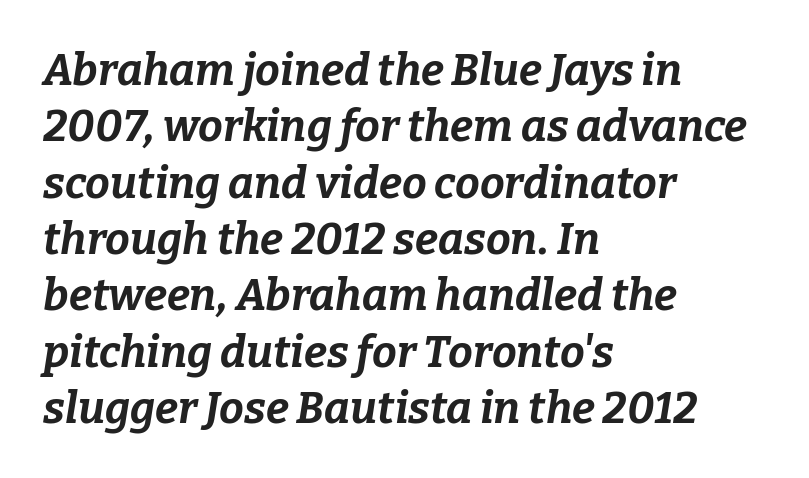
Quick note: interline space is typical. These lines stack with their left ends in a neat column. Caption: bold face, heavy strokes. Tracking value appears to be zero — textbook default spacing. The passage shown is typed in a proportional face where columns would drift. Bare-footed words on every line.
